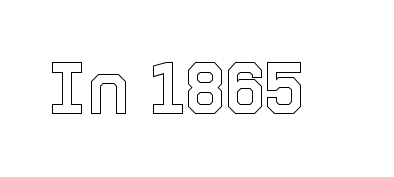
The image shows 73 px text type, upright; set normal letter spacing, not underlined; a medium x-height.
